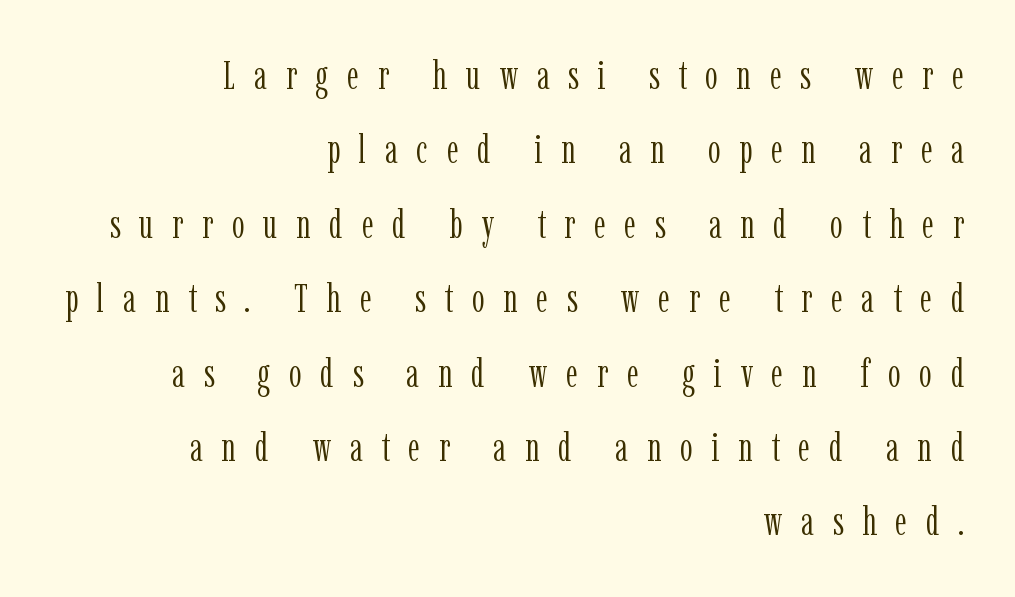
The image shows 40 px light, condensed serif type, upright; set right-aligned, line spacing 1.86x, unusually wide letter spacing (+0.47 em), not underlined; low stroke contrast and a medium x-height.
